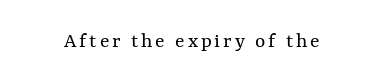
The specimen reads as upright at a glance. The face looks like a standard text weight, possibly lighter. Nobody drew a line under any word here.
